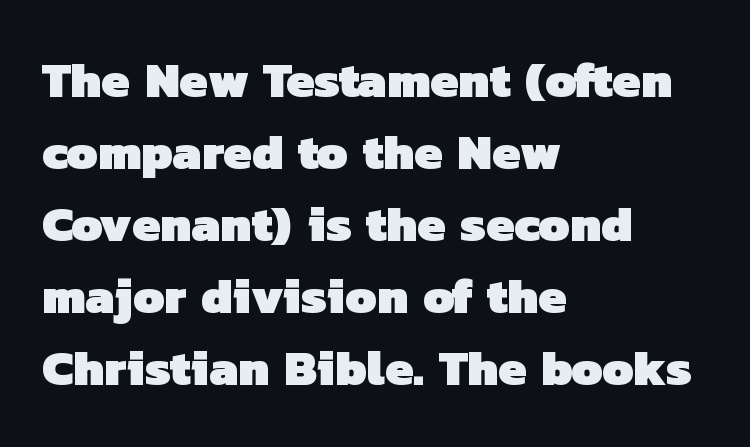
Q: Is the text bold? A: Yes.
Q: Is the typeface a serif or a sans-serif typeface? A: Sans-serif.
Q: Is the text underlined? A: No.
Q: How is the paragraph aligned? A: Left-aligned.
Q: Is the spacing between letters normal or unusually wide? A: Normal.
Q: Is the spacing between lines tight, normal or loose? A: Normal.
Q: Width (condensed, normal, or wide)? A: Normal.
Q: Stroke contrast? A: Low.
Q: x-height? A: Medium.
Q: Monospaced? A: No.
